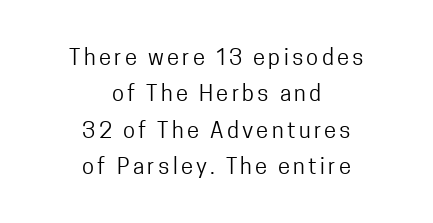
Q: Is the text bold? A: No.
Q: Is the text italic (slanted)? A: No, it is upright.
Q: Is the text underlined? A: No.
Q: How is the paragraph aligned? A: Centered.
Q: Is the spacing between lines tight, normal or loose? A: Normal.
